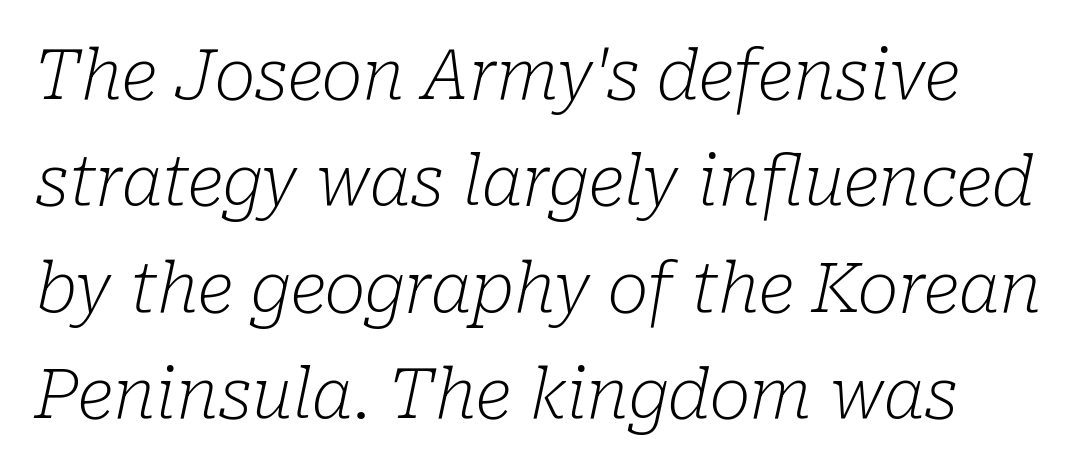
The image shows 69 px light serif type, italic (leaning right); set normal line spacing (1.54x), normal letter spacing, not underlined; low stroke contrast and a medium x-height.
